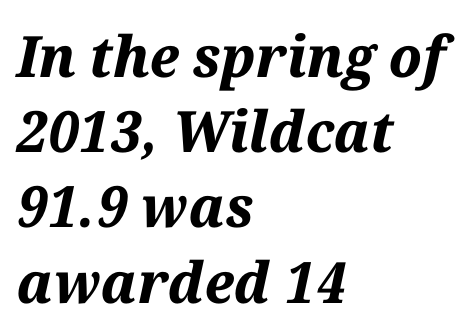
This sample has the flowing, uneven cadence of proportional lettering. Descenders hang freely into open space. There is no visible air inserted between adjacent glyphs. Heft: maximum for text — a bold. This sample is left-justified, so line endings fall wherever the words run out.
